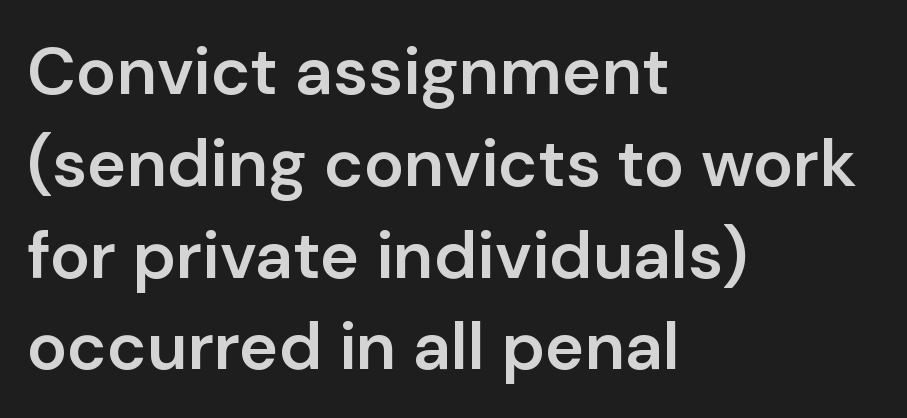
Upright lettering throughout. In CSS terms this would be text-align: left. Font category for this specimen: sans-serif. You could not count columns in this text — the font is proportionally spaced. How are the letters spaced? Ordinarily, with no added tracking. I'd describe the lettering as semibold — firm but not a full bold.
